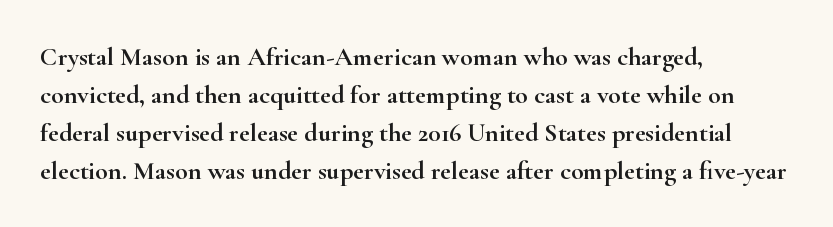
The image shows 26 px text type, upright; set left-aligned, normal line spacing (1.46x), normal letter spacing, not underlined.
